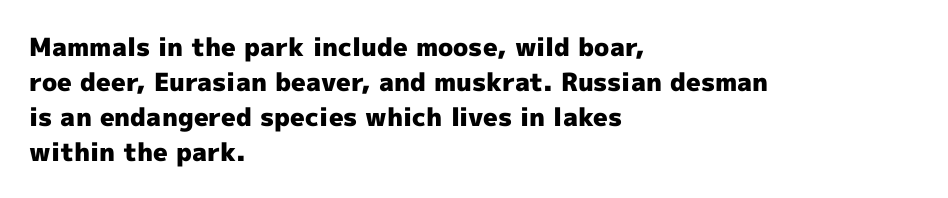
The image shows 25 px bold type, upright; set left-aligned, normal line spacing (1.4x), normal letter spacing, not underlined.
